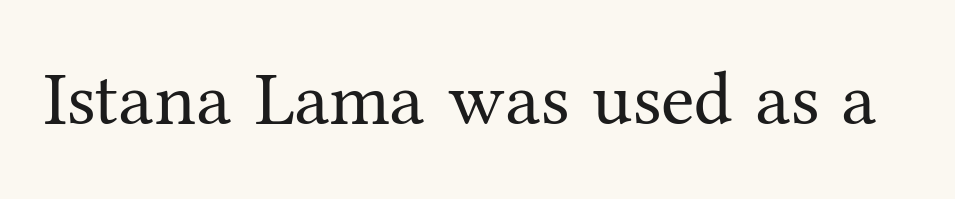
The passage shown is not underscored anywhere. The weight tops out at a normal text grade. This is the regular roman posture of the typeface. Letterform terminals end in serifs throughout the passage. Caption: standard tracking, unaltered.
